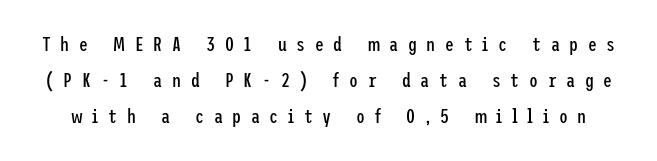
The image shows 20 px text type, upright; set line spacing 1.81x, unusually wide letter spacing (+0.48 em), not underlined.
